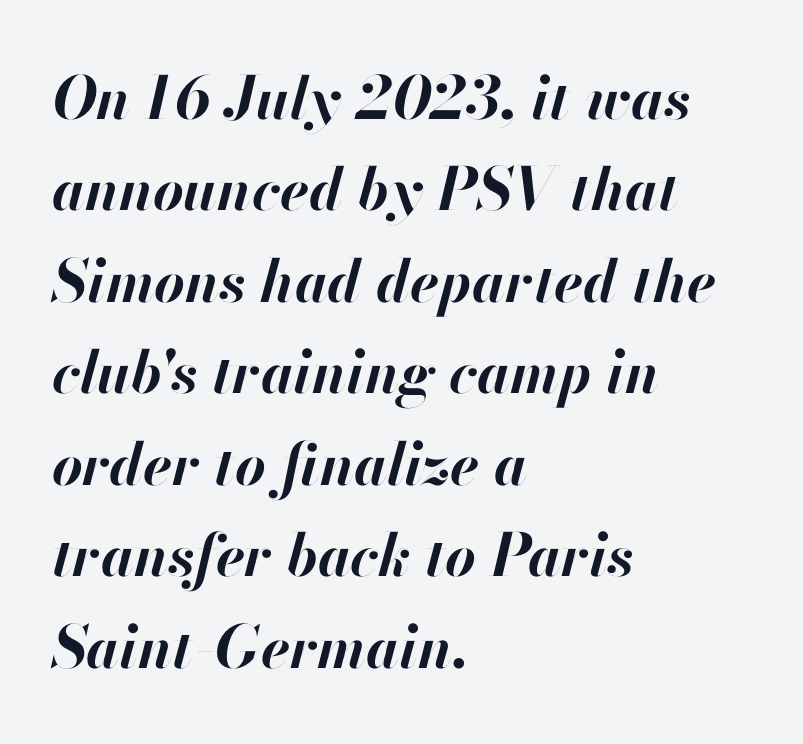
Q: Is the text bold? A: Yes.
Q: Is the text italic (slanted)? A: Yes, it leans right by about 13 degrees.
Q: Is the text underlined? A: No.
Q: How is the paragraph aligned? A: Left-aligned.
Q: Is the spacing between letters normal or unusually wide? A: Normal.
Q: Is the spacing between lines tight, normal or loose? A: Normal.
Q: Width (condensed, normal, or wide)? A: Normal.
Q: Stroke contrast? A: High.
Q: x-height? A: Small.
Q: Monospaced? A: No.
